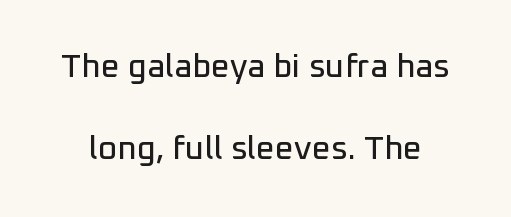
The tracking reads as untouched default to a designer's eye. You could not count columns in this text — the font is proportionally spaced. The foot of each line stays bare and open. Students, observe: this is what heavily led, spacious text looks like. These lines were composed using upright roman letters. A sans-serif font was chosen for this passage.
